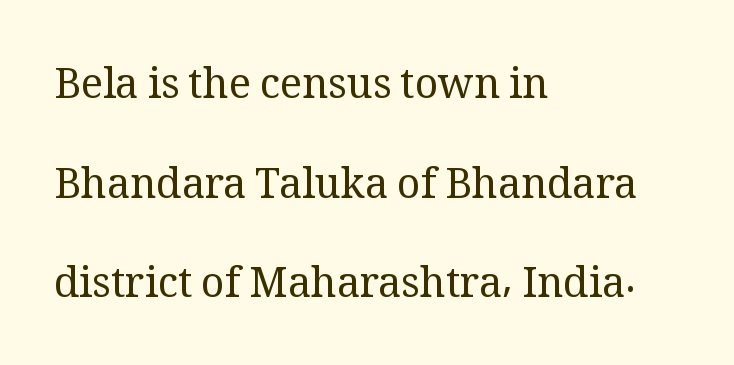
{"serif": "yes", "italic": "no", "bold": "no", "weight": "regular", "width": "normal", "stroke_contrast": "medium", "x_height": "medium", "monospaced": "no", "underline": "no", "align": "left", "line_spacing": "loose", "line_spacing_ratio": 2.43, "letter_spacing": "normal", "letter_spacing_em": 0.0, "glyph_px": 41}
